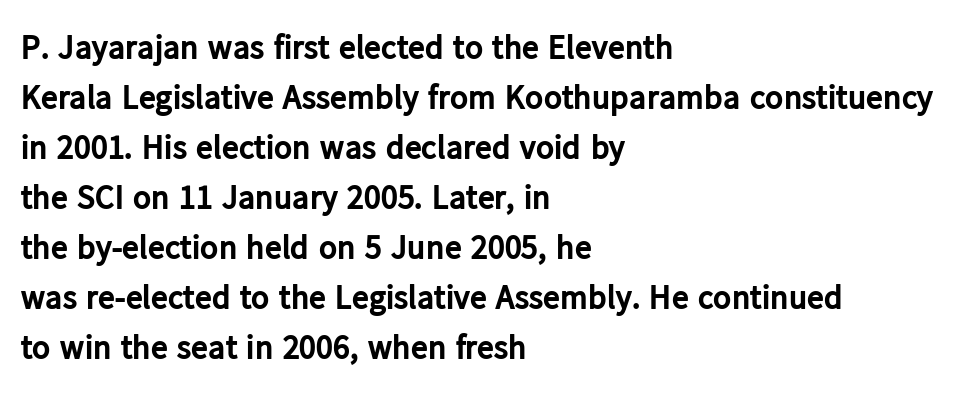
{"serif": "no", "italic": "no", "bold": "yes", "weight": "bold", "width": "normal", "stroke_contrast": "low", "x_height": "medium", "monospaced": "no", "underline": "no", "align": "left", "line_spacing": "normal", "line_spacing_ratio": 1.47, "letter_spacing": "normal", "letter_spacing_em": 0.0, "glyph_px": 34}
